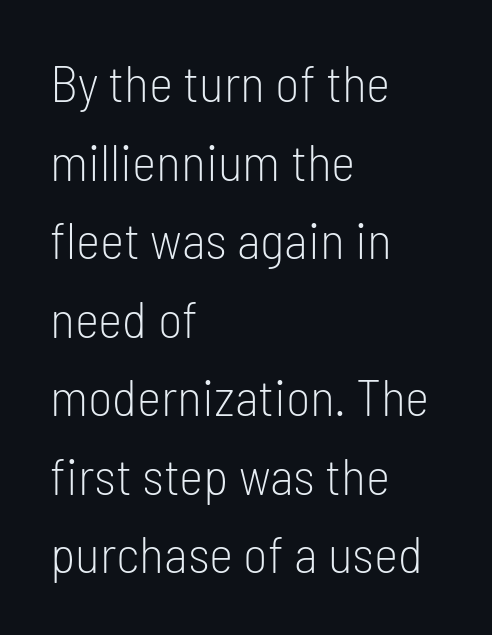
{"serif": "no", "italic": "no", "bold": "no", "weight": "light", "width": "condensed", "stroke_contrast": "low", "x_height": "medium", "monospaced": "no", "underline": "no", "align": "left", "line_spacing": "normal", "line_spacing_ratio": 1.51, "letter_spacing": "normal", "letter_spacing_em": 0.0, "glyph_px": 52}
